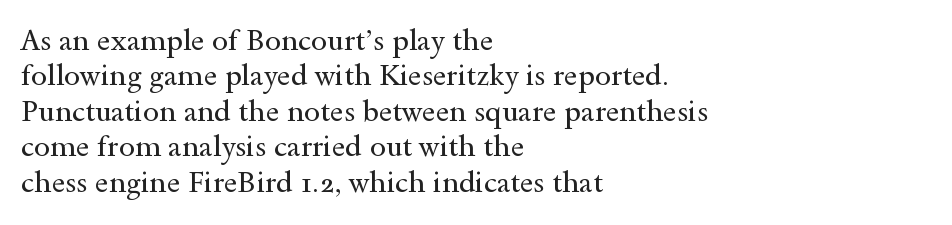
Q: Is the text bold? A: No.
Q: Is the text italic (slanted)? A: No, it is upright.
Q: Is the typeface a serif or a sans-serif typeface? A: Serif.
Q: Is the text underlined? A: No.
Q: How is the paragraph aligned? A: Left-aligned.
Q: Is the spacing between letters normal or unusually wide? A: Normal.
Q: Width (condensed, normal, or wide)? A: Wide.
Q: x-height? A: Small.
Q: Monospaced? A: No.
